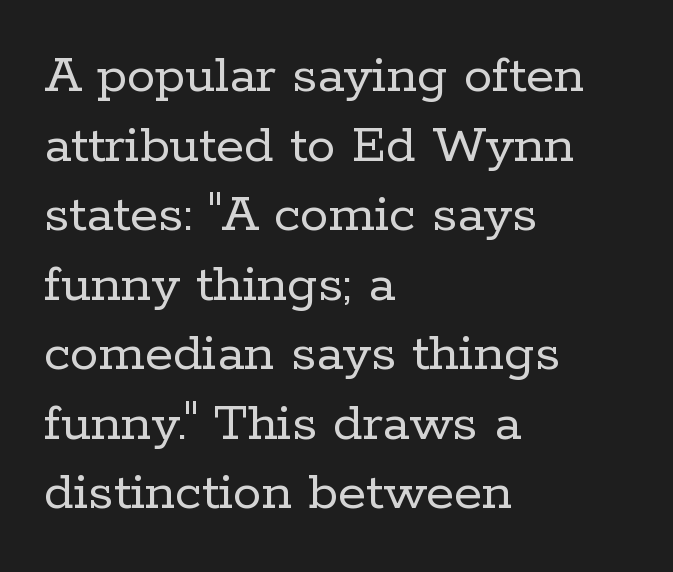
{"serif": "yes", "italic": "no", "bold": "no", "weight": "regular", "width": "normal", "stroke_contrast": "low", "x_height": "medium", "monospaced": "no", "underline": "no", "align": "left", "line_spacing_ratio": 1.22, "letter_spacing": "normal", "letter_spacing_em": 0.0, "glyph_px": 57}
